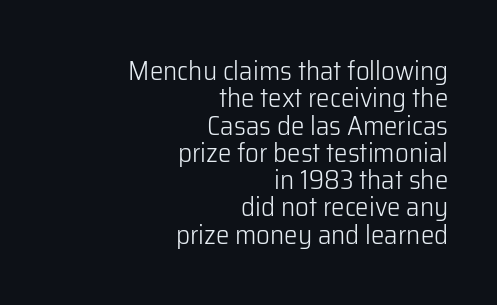
{"italic": "no", "bold": "no", "underline": "no", "align": "right", "line_spacing": "tight", "line_spacing_ratio": 1.01, "letter_spacing": "normal", "letter_spacing_em": 0.0, "glyph_px": 27}
